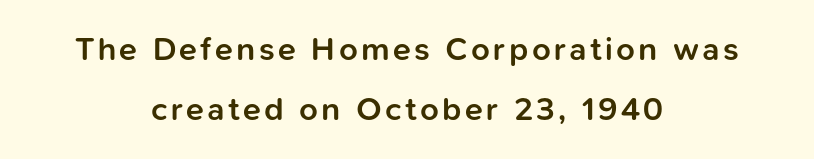
{"serif": "no", "italic": "no", "bold": "semi", "weight": "semibold", "width": "normal", "stroke_contrast": "low", "x_height": "medium", "monospaced": "no", "underline": "no", "align": "center", "line_spacing_ratio": 1.82, "glyph_px": 33}
